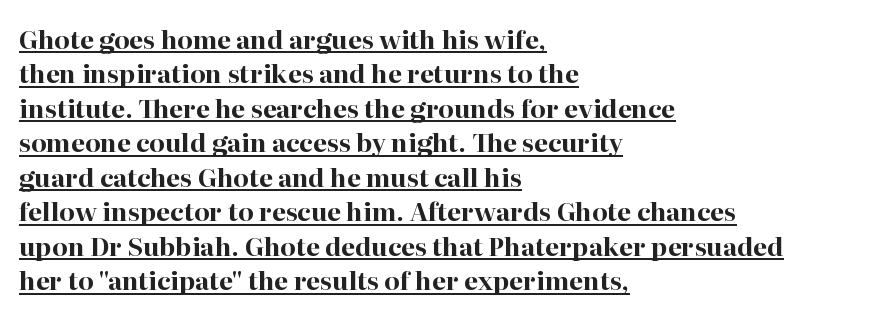
{"italic": "no", "bold": "yes", "underline": "yes", "align": "left", "line_spacing": "normal", "line_spacing_ratio": 1.38, "letter_spacing": "normal", "letter_spacing_em": 0.0, "glyph_px": 25}
